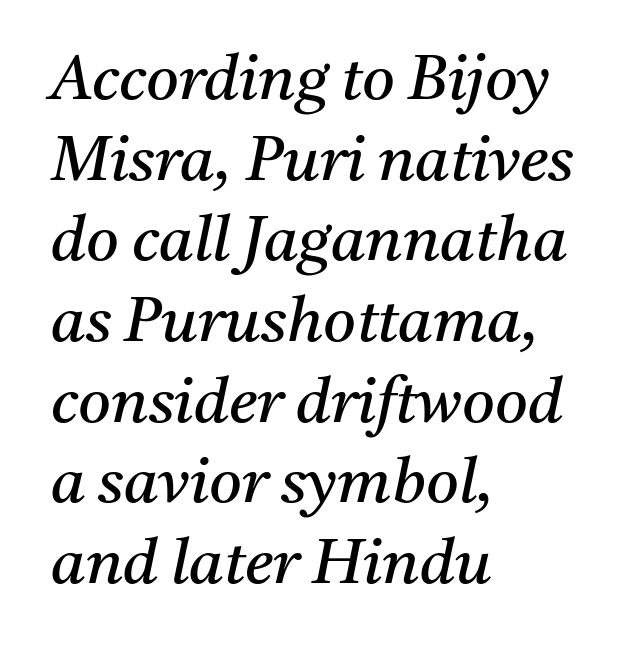
The image shows 63 px regular-weight serif type, italic (leaning right); set left-aligned, normal line spacing (1.28x), normal letter spacing, not underlined; medium stroke contrast and a medium x-height.
